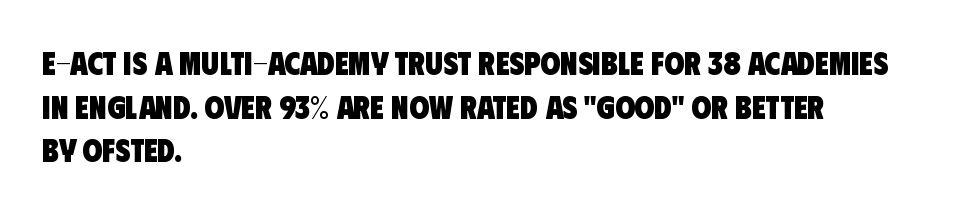
The image shows 32 px heavy, condensed sans-serif type; set left-aligned, normal line spacing (1.36x), normal letter spacing, not underlined; low stroke contrast and a large x-height.
